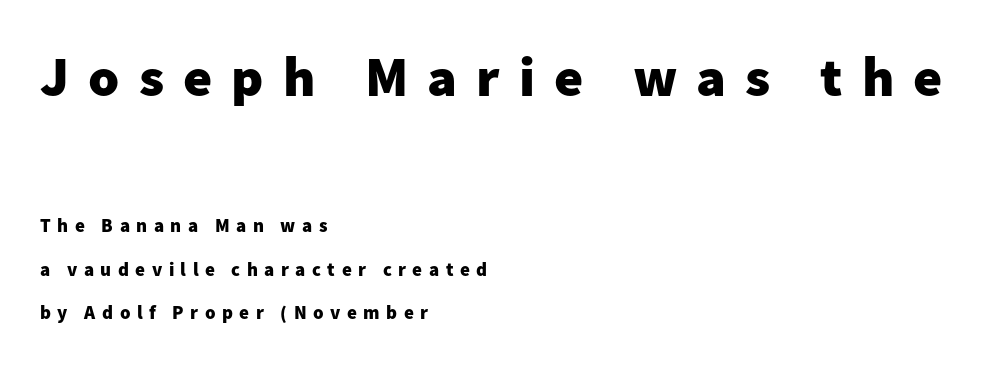
Q: Is the text bold? A: Yes.
Q: Is the text italic (slanted)? A: No, it is upright.
Q: Is the typeface a serif or a sans-serif typeface? A: Sans-serif.
Q: Is the text underlined? A: No.
Q: How is the paragraph aligned? A: Left-aligned.
Q: Is the spacing between letters normal or unusually wide? A: Unusually wide.
Q: Is the spacing between lines tight, normal or loose? A: Loose.
Q: Which block of text is set in a larger size, the first (top) or the second (bottom)? A: The first (top) one.
Q: Width (condensed, normal, or wide)? A: Normal.
Q: Stroke contrast? A: Low.
Q: x-height? A: Medium.
Q: Monospaced? A: No.
